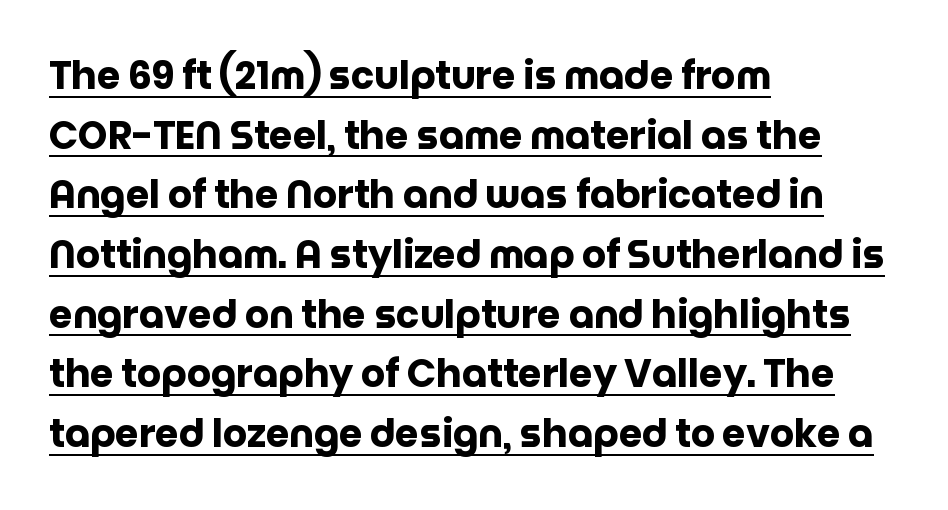
{"serif": "no", "italic": "no", "bold": "yes", "weight": "heavy", "width": "normal", "stroke_contrast": "low", "x_height": "large", "monospaced": "no", "underline": "yes", "align": "left", "line_spacing": "normal", "line_spacing_ratio": 1.57, "letter_spacing": "normal", "letter_spacing_em": 0.0, "glyph_px": 38}
